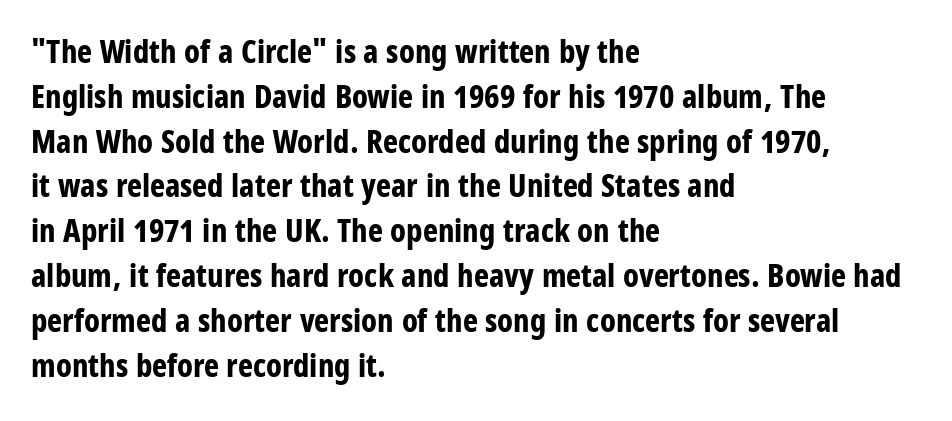
{"serif": "no", "italic": "no", "bold": "yes", "weight": "bold", "width": "condensed", "stroke_contrast": "low", "x_height": "large", "monospaced": "no", "underline": "no", "align": "left", "line_spacing": "normal", "line_spacing_ratio": 1.4, "letter_spacing": "normal", "letter_spacing_em": 0.0, "glyph_px": 32}
